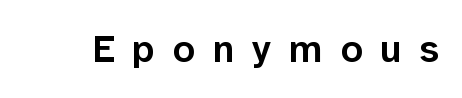
Q: Is the text bold? A: Semi-bold.
Q: Is the text italic (slanted)? A: No, it is upright.
Q: Is the typeface a serif or a sans-serif typeface? A: Sans-serif.
Q: Is the text underlined? A: No.
Q: Is the spacing between letters normal or unusually wide? A: Unusually wide.
Q: Width (condensed, normal, or wide)? A: Normal.
Q: Stroke contrast? A: Low.
Q: x-height? A: Medium.
Q: Monospaced? A: No.
